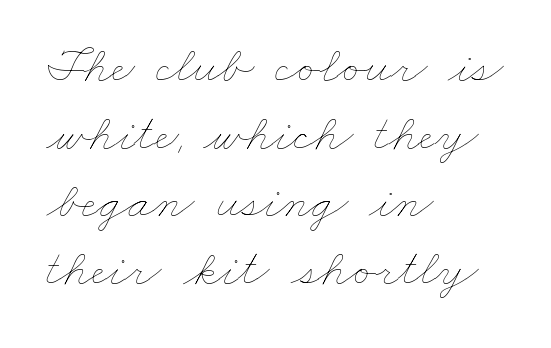
Q: Is the text bold? A: No.
Q: Is the text underlined? A: No.
Q: How is the paragraph aligned? A: Left-aligned.
Q: Is the spacing between letters normal or unusually wide? A: Normal.
Q: Is the spacing between lines tight, normal or loose? A: Normal.
Q: Width (condensed, normal, or wide)? A: Wide.
Q: Stroke contrast? A: Low.
Q: x-height? A: Small.
Q: Monospaced? A: No.
